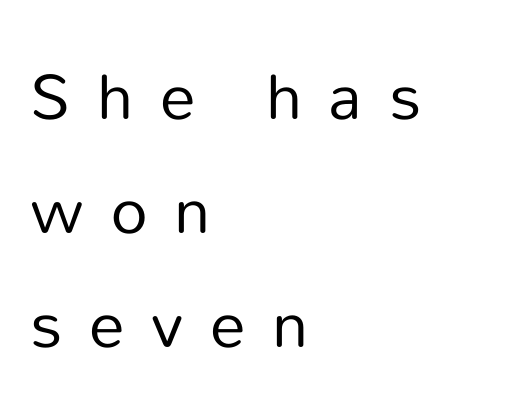
{"serif": "no", "italic": "no", "bold": "no", "weight": "regular", "width": "normal", "stroke_contrast": "low", "x_height": "medium", "monospaced": "no", "underline": "no", "align": "left", "line_spacing_ratio": 1.78, "letter_spacing": "wide", "letter_spacing_em": 0.42, "glyph_px": 64}
